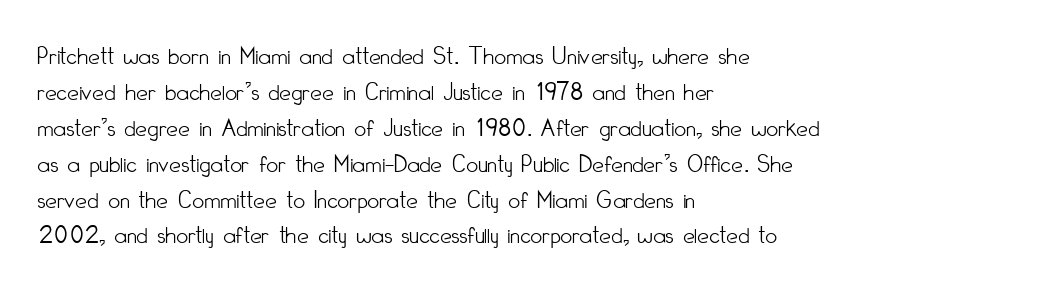
Q: Is the text bold? A: No.
Q: Is the text italic (slanted)? A: No, it is upright.
Q: Is the text underlined? A: No.
Q: How is the paragraph aligned? A: Left-aligned.
Q: Is the spacing between letters normal or unusually wide? A: Normal.
Q: Is the spacing between lines tight, normal or loose? A: Normal.
